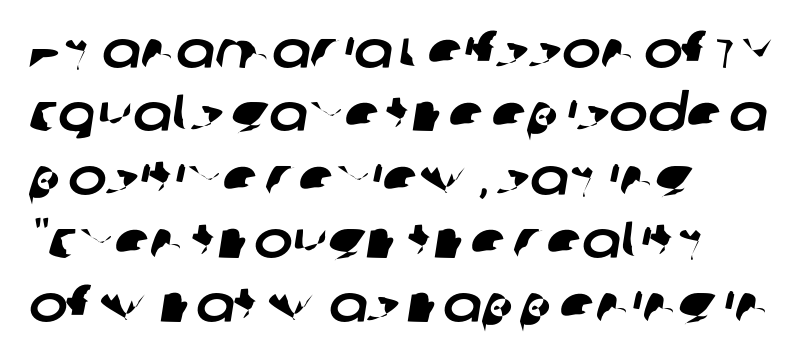
{"serif": "no", "width": "normal", "stroke_contrast": "low", "x_height": "large", "monospaced": "no", "underline": "no", "align": "left", "line_spacing_ratio": 1.22, "letter_spacing": "normal", "letter_spacing_em": 0.0, "glyph_px": 52}
